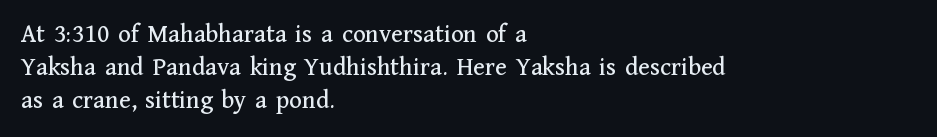
Q: Is the text italic (slanted)? A: No, it is upright.
Q: Is the text underlined? A: No.
Q: How is the paragraph aligned? A: Left-aligned.
Q: Is the spacing between letters normal or unusually wide? A: Normal.
Q: Is the spacing between lines tight, normal or loose? A: Normal.
